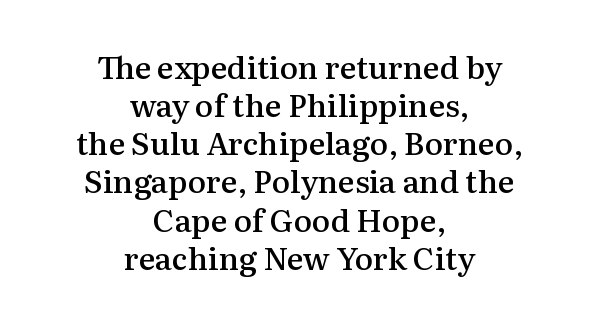
{"serif": "yes", "italic": "no", "bold": "semi", "weight": "semibold", "width": "normal", "stroke_contrast": "medium", "x_height": "medium", "monospaced": "no", "underline": "no", "align": "center", "line_spacing_ratio": 1.23, "letter_spacing": "normal", "letter_spacing_em": 0.0, "glyph_px": 31}
